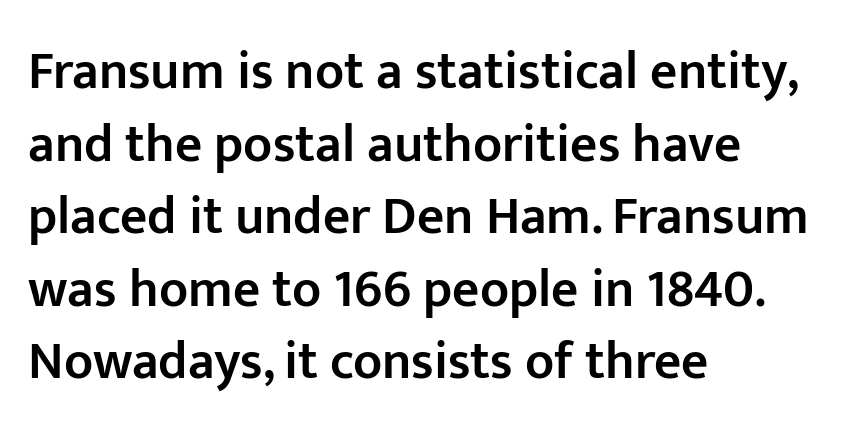
{"serif": "no", "italic": "no", "bold": "semi", "weight": "semibold", "width": "normal", "stroke_contrast": "low", "x_height": "medium", "monospaced": "no", "underline": "no", "align": "left", "line_spacing": "normal", "line_spacing_ratio": 1.37, "letter_spacing": "normal", "letter_spacing_em": 0.0, "glyph_px": 53}
